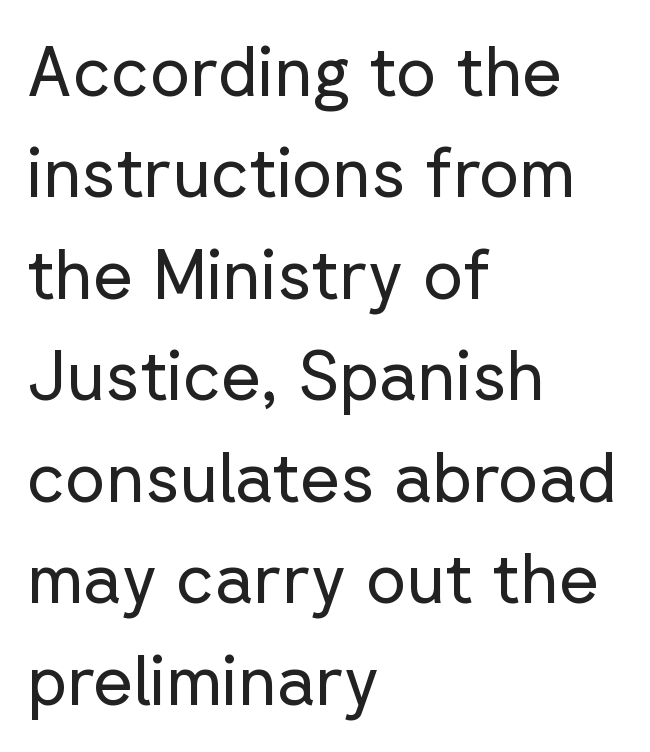
Q: Is the text bold? A: No.
Q: Is the text italic (slanted)? A: No, it is upright.
Q: Is the typeface a serif or a sans-serif typeface? A: Sans-serif.
Q: Is the text underlined? A: No.
Q: How is the paragraph aligned? A: Left-aligned.
Q: Is the spacing between letters normal or unusually wide? A: Normal.
Q: Is the spacing between lines tight, normal or loose? A: Normal.
Q: Width (condensed, normal, or wide)? A: Normal.
Q: Stroke contrast? A: Low.
Q: x-height? A: Medium.
Q: Monospaced? A: No.
